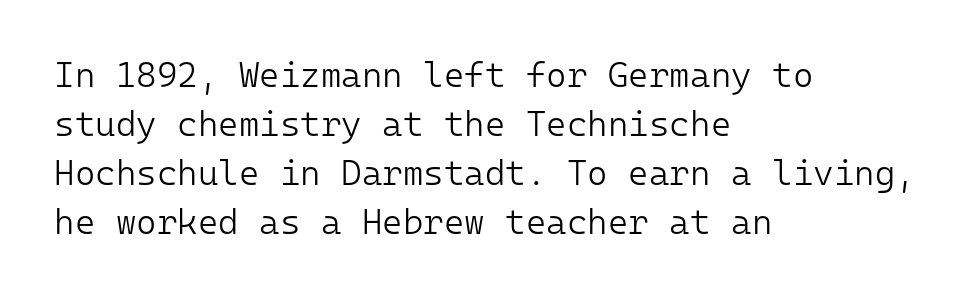
Q: Is the text bold? A: No.
Q: Is the text italic (slanted)? A: No, it is upright.
Q: Is the typeface a serif or a sans-serif typeface? A: Sans-serif.
Q: Is the text underlined? A: No.
Q: How is the paragraph aligned? A: Left-aligned.
Q: Is the spacing between letters normal or unusually wide? A: Normal.
Q: Is the spacing between lines tight, normal or loose? A: Normal.
Q: Width (condensed, normal, or wide)? A: Normal.
Q: Stroke contrast? A: Low.
Q: x-height? A: Medium.
Q: Monospaced? A: Yes.
